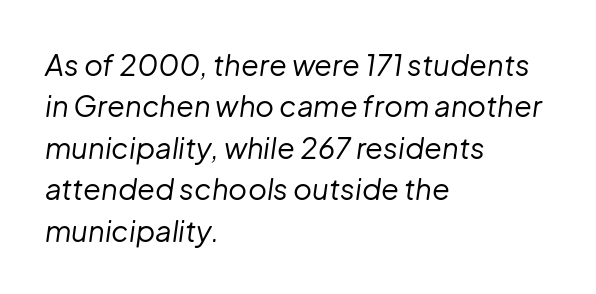
Notice how descenders clear the ascenders below comfortably — that's standard leading. These lines are set flush left with a ragged right edge. The tracking reads as untouched default to a designer's eye. Italic? Definitely — the glyphs are oblique.
